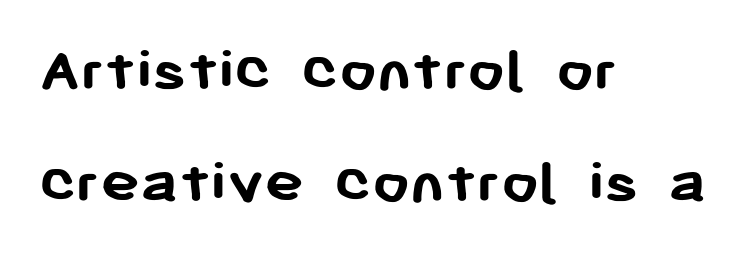
Q: Is the text bold? A: Yes.
Q: Is the text italic (slanted)? A: No, it is upright.
Q: Is the typeface a serif or a sans-serif typeface? A: Sans-serif.
Q: Is the text underlined? A: No.
Q: How is the paragraph aligned? A: Left-aligned.
Q: Is the spacing between letters normal or unusually wide? A: Normal.
Q: Is the spacing between lines tight, normal or loose? A: Normal.
Q: Width (condensed, normal, or wide)? A: Normal.
Q: Stroke contrast? A: Low.
Q: x-height? A: Medium.
Q: Monospaced? A: No.
